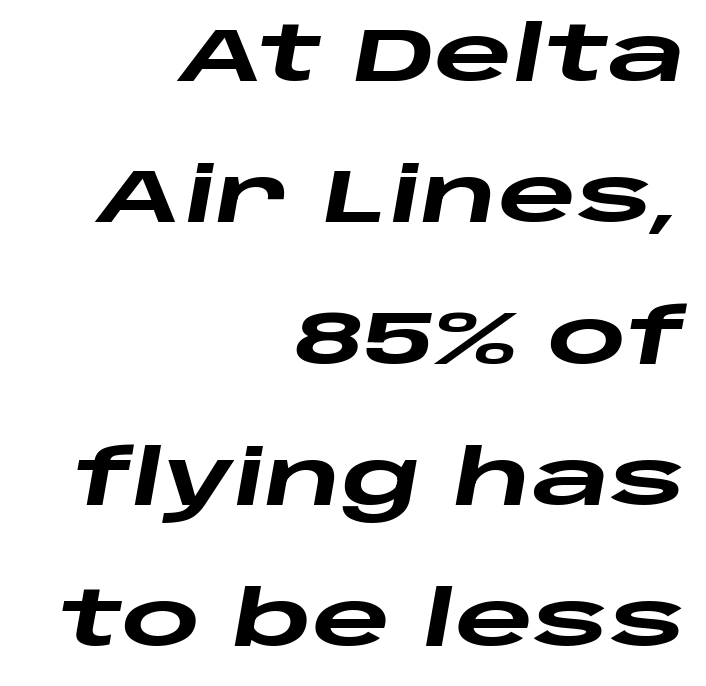
{"italic": "yes", "lean": "right", "slant_degrees": 10, "bold": "yes", "weight": "heavy", "width": "wide", "stroke_contrast": "low", "x_height": "large", "monospaced": "no", "underline": "no", "align": "right", "line_spacing_ratio": 1.86, "letter_spacing": "normal", "letter_spacing_em": 0.0, "glyph_px": 76}
